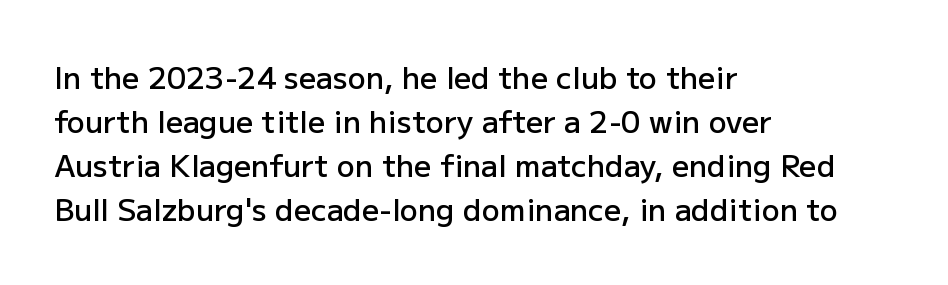
Lines of text with bare space underneath. Is this a sans? Yes — the strokes have no serifs. Leading matches the norm, producing a regular column. Default kerning and tracking; the words read as compact shapes. Moderately thickened strokes mark this as semibold type.
